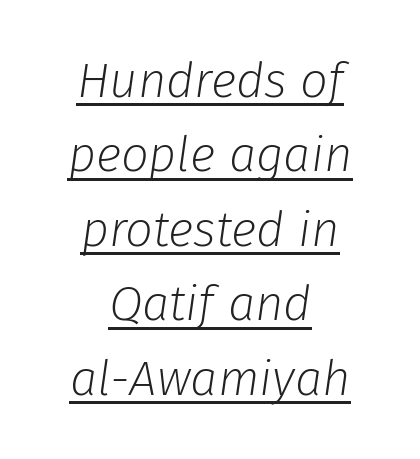
Q: Is the text bold? A: No.
Q: Is the text italic (slanted)? A: Yes, it leans right by about 8 degrees.
Q: Is the text underlined? A: Yes.
Q: How is the paragraph aligned? A: Centered.
Q: Is the spacing between letters normal or unusually wide? A: Normal.
Q: Is the spacing between lines tight, normal or loose? A: Normal.
Q: Width (condensed, normal, or wide)? A: Normal.
Q: Stroke contrast? A: Low.
Q: x-height? A: Medium.
Q: Monospaced? A: No.
